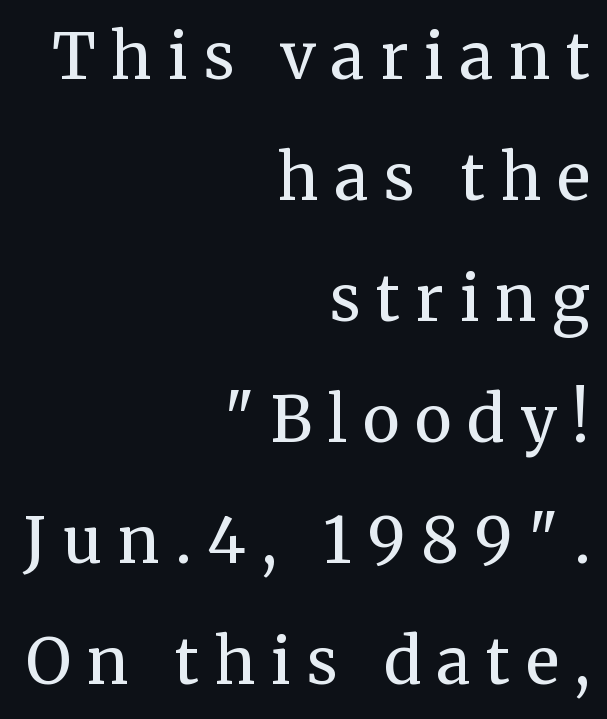
The image shows 63 px regular-weight serif type, upright; set right-aligned, loose line spacing (1.92x), unusually wide letter spacing (+0.25 em), not underlined; medium stroke contrast and a medium x-height.
